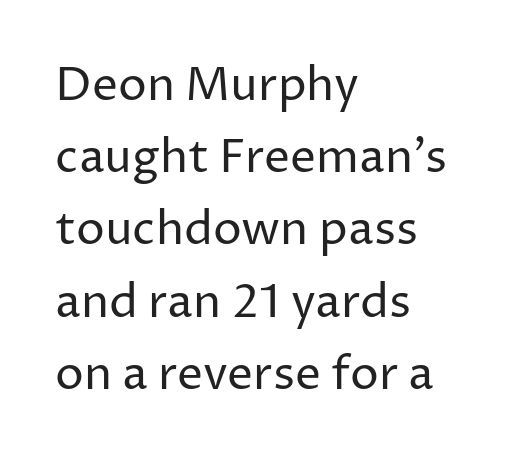
{"serif": "no", "italic": "no", "bold": "no", "weight": "regular", "width": "normal", "stroke_contrast": "low", "x_height": "medium", "monospaced": "no", "underline": "no", "align": "left", "line_spacing": "normal", "line_spacing_ratio": 1.57, "letter_spacing": "normal", "letter_spacing_em": 0.0, "glyph_px": 46}
